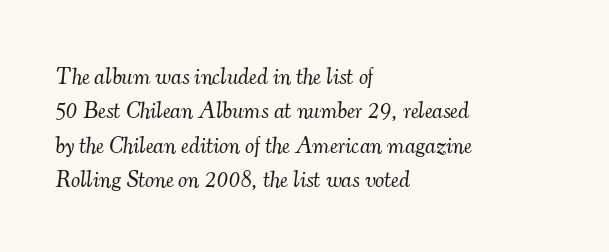
The designer left line spacing at the default. Does the copy run flush right? No — it runs flush left. The type is set solid horizontally, with unmodified tracking. Stroke thickness stays within the range of a standard reading face or lighter. You can tell it's italic because the verticals aren't actually vertical.
